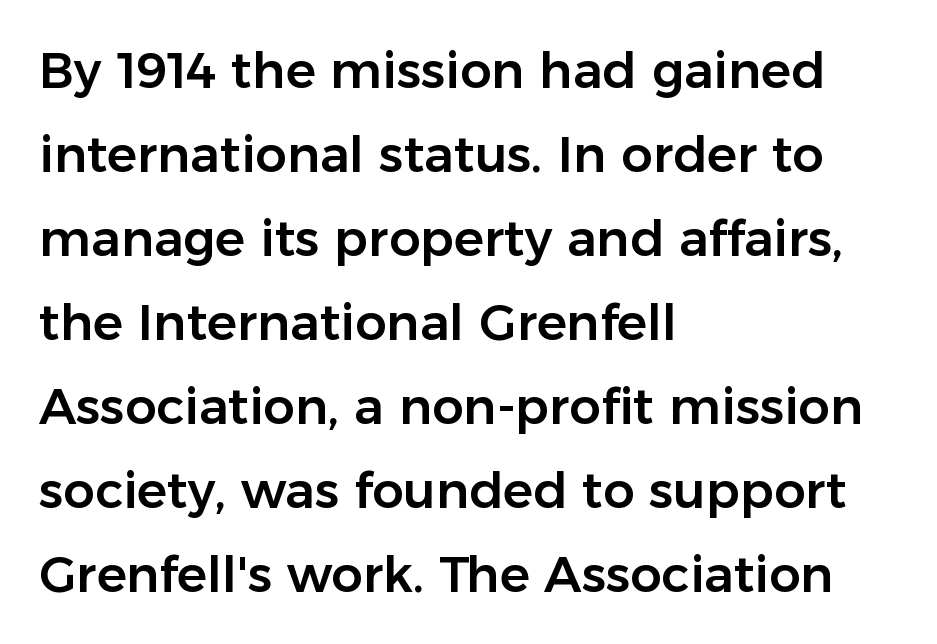
{"serif": "no", "italic": "no", "width": "normal", "stroke_contrast": "low", "x_height": "medium", "monospaced": "no", "underline": "no", "align": "left", "line_spacing": "normal", "line_spacing_ratio": 1.68, "letter_spacing": "normal", "letter_spacing_em": 0.0, "glyph_px": 50}
